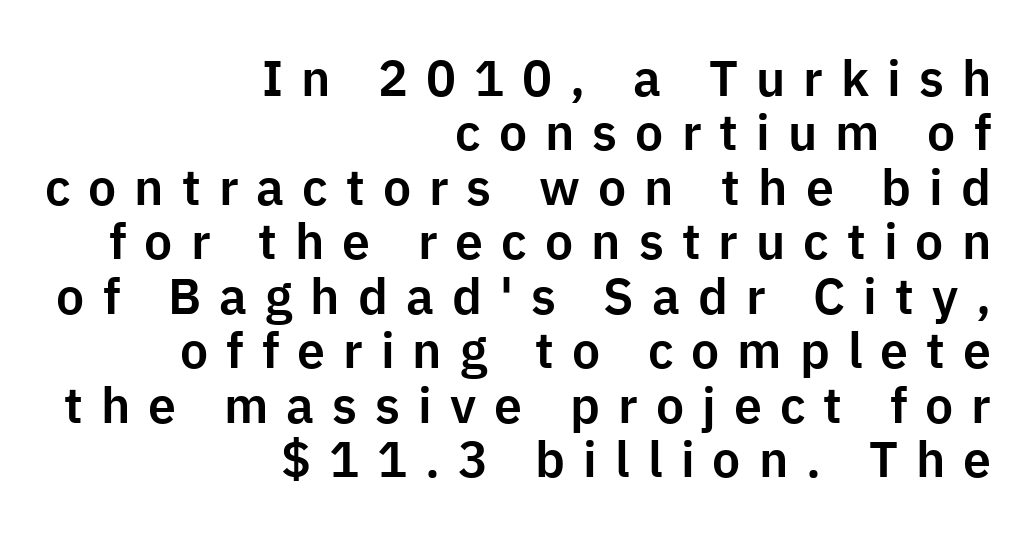
These lines huddle together more closely than default settings would place them. Regarding serifs, this sample does without them. Inter-character spacing is expanded well beyond the font's built-in metrics. The baseline area is clear. Reading down the block, your eye finds every line finishing at a fixed right position.
